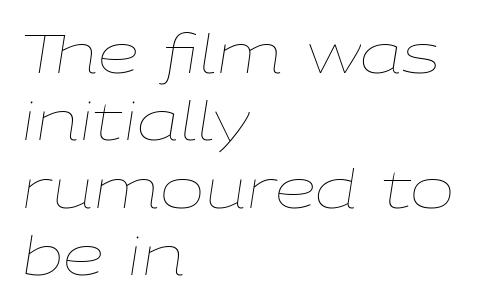
Q: Is the text bold? A: No.
Q: Is the text italic (slanted)? A: Yes, it leans right by about 9 degrees.
Q: Is the text underlined? A: No.
Q: How is the paragraph aligned? A: Left-aligned.
Q: Is the spacing between letters normal or unusually wide? A: Normal.
Q: Is the spacing between lines tight, normal or loose? A: Normal.
Q: Width (condensed, normal, or wide)? A: Wide.
Q: Stroke contrast? A: Low.
Q: x-height? A: Medium.
Q: Monospaced? A: No.
